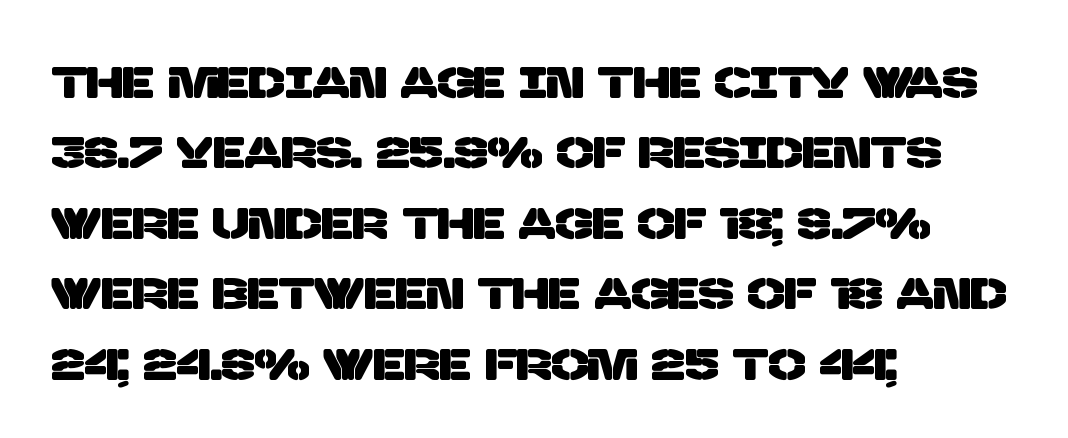
{"serif": "no", "width": "normal", "stroke_contrast": "low", "x_height": "large", "monospaced": "no", "underline": "no", "align": "left", "line_spacing": "normal", "line_spacing_ratio": 1.6, "letter_spacing": "normal", "letter_spacing_em": 0.0, "glyph_px": 44}
